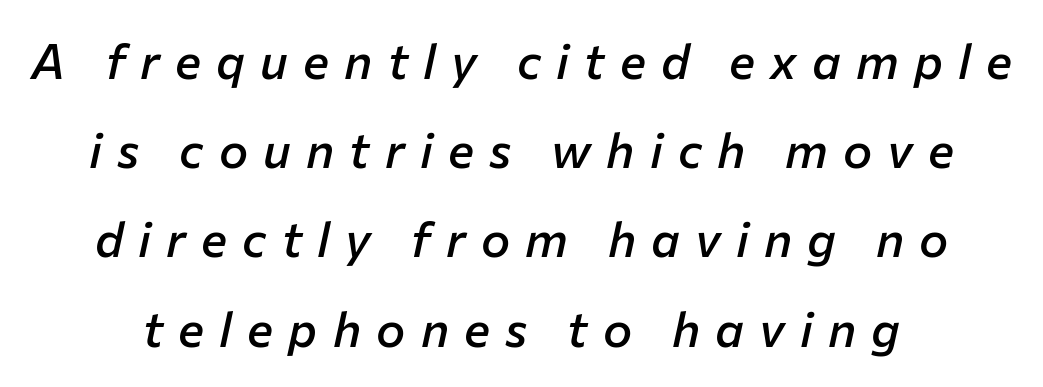
Notice the strokes are somewhat thickened but not fully heavy: this is a semibold. Character widths vary here, with narrow letters taking less room than wide ones. How are the letters spaced? Widely, with obvious added tracking. Bare-footed words on every line. An italicized treatment has been applied to the whole sample. Teacher's note: observe the equal gaps on both sides — that is centered alignment.
